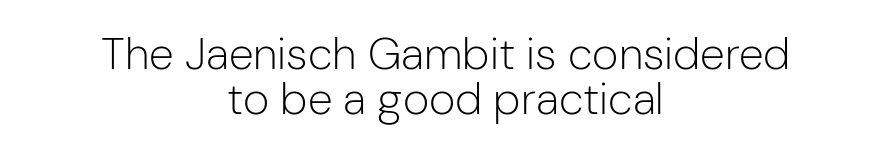
{"serif": "no", "italic": "no", "bold": "no", "weight": "light", "width": "normal", "stroke_contrast": "low", "x_height": "medium", "monospaced": "no", "underline": "no", "align": "center", "line_spacing": "tight", "line_spacing_ratio": 1.01, "letter_spacing": "normal", "letter_spacing_em": 0.0, "glyph_px": 45}
